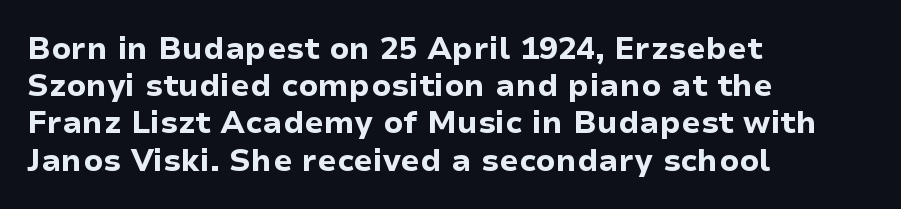
The image shows 31 px bold sans-serif type, upright; set left-aligned, line spacing 1.2x, normal letter spacing, not underlined; low stroke contrast and a medium x-height.
